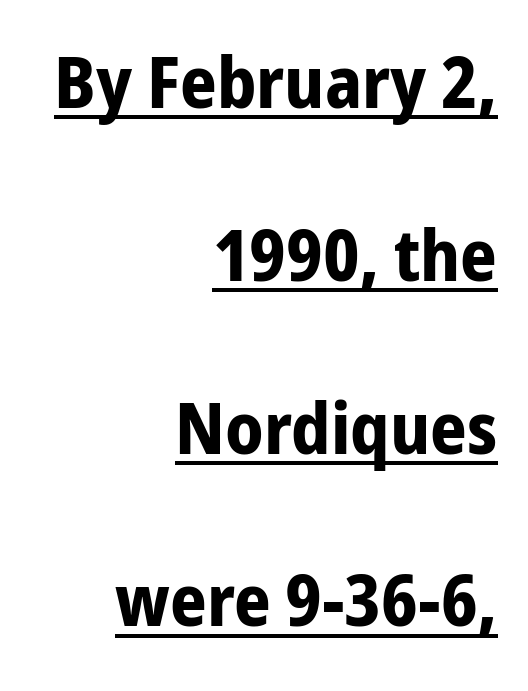
{"serif": "no", "italic": "no", "bold": "yes", "weight": "bold", "width": "condensed", "stroke_contrast": "low", "x_height": "medium", "monospaced": "no", "underline": "yes", "align": "right", "line_spacing": "loose", "line_spacing_ratio": 2.4, "letter_spacing": "normal", "letter_spacing_em": 0.0, "glyph_px": 72}
